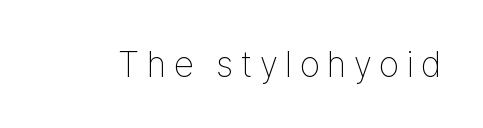
Q: Is the text bold? A: No.
Q: Is the text italic (slanted)? A: No, it is upright.
Q: Is the typeface a serif or a sans-serif typeface? A: Sans-serif.
Q: Is the text underlined? A: No.
Q: Is the spacing between letters normal or unusually wide? A: Unusually wide.
Q: Width (condensed, normal, or wide)? A: Condensed.
Q: Stroke contrast? A: Low.
Q: x-height? A: Medium.
Q: Monospaced? A: No.
